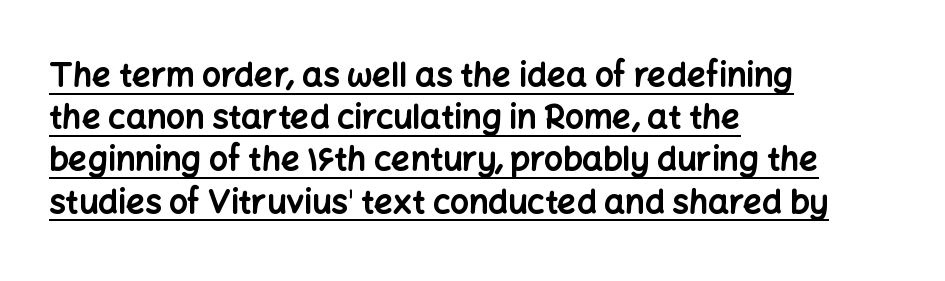
The paragraph has a hard left edge and a soft right edge. Does the type have serifs? No, each stem ends abruptly. This sample carries an underscore along the baseline area. Vertical spacing — default. Posture: straight, roman, zero tilt. You could not count columns in this text — the font is proportionally spaced.
